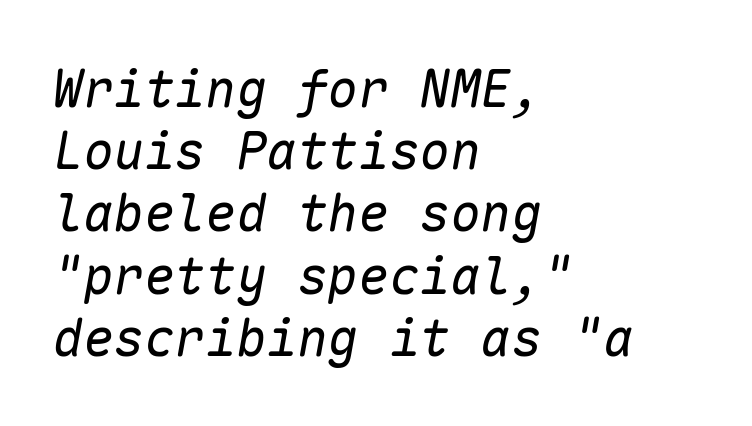
The image shows 51 px regular-weight type, italic (leaning right), monospaced; set left-aligned, line spacing 1.22x, normal letter spacing, not underlined; low stroke contrast and a medium x-height.
